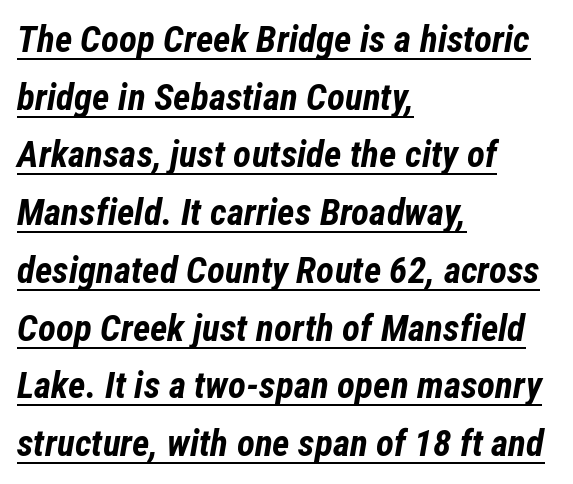
Q: Is the text bold? A: Yes.
Q: Is the text italic (slanted)? A: Yes, it leans right by about 12 degrees.
Q: Is the text underlined? A: Yes.
Q: How is the paragraph aligned? A: Left-aligned.
Q: Is the spacing between letters normal or unusually wide? A: Normal.
Q: Is the spacing between lines tight, normal or loose? A: Normal.
Q: Width (condensed, normal, or wide)? A: Condensed.
Q: Stroke contrast? A: Low.
Q: x-height? A: Medium.
Q: Monospaced? A: No.
